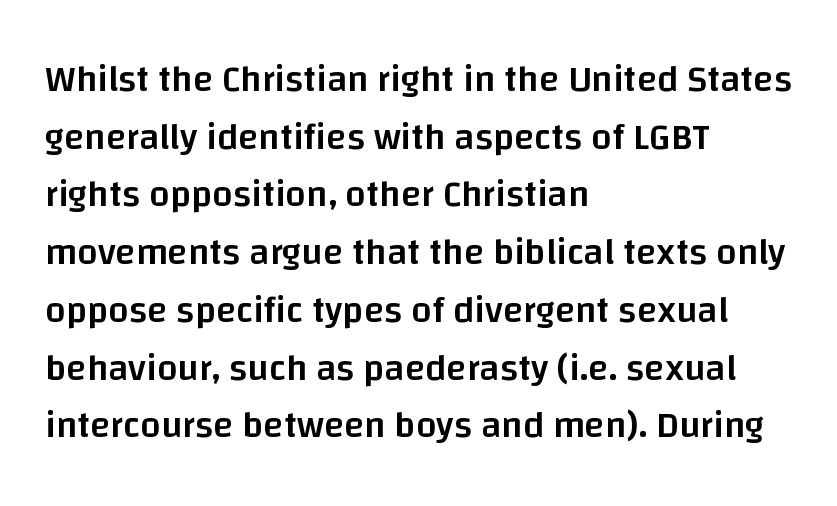
The type is set solid horizontally, with unmodified tracking. The lines are quadded left. Horizontal bands of white between lines are of average thickness. The type family on display is of the sans-serif kind. Character widths vary here, with narrow letters taking less room than wide ones.
